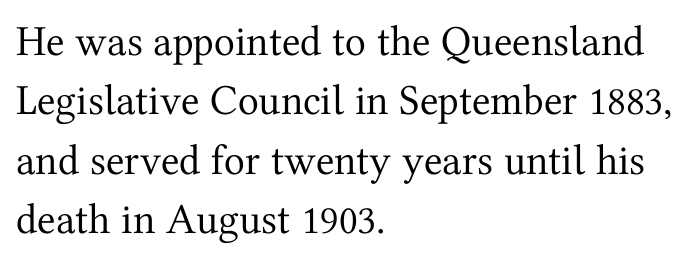
Leading matches the norm, producing a regular column. Tall strokes in this sample are plumb rather than angled. The text block is weighted toward the left margin, trailing off unevenly rightward. The letterforms sit shoulder to shoulder at normal distance. Nothing heavy about these letters — not bold at all. Unmarked baselines from the first word to the last.
